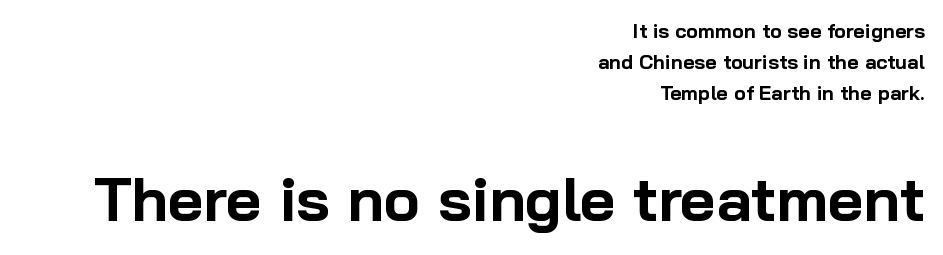
The rag falls on the left side of this text block. The letters stand straight up with perfectly vertical stems. Is this a fixed-width face? No — the glyphs have proportional, varying widths. The sample has been set heavy, in full bold.
